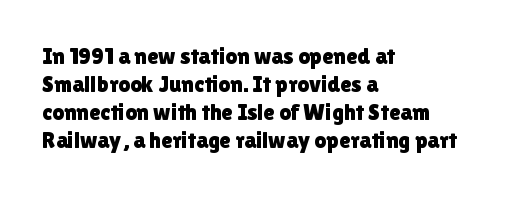
{"italic": "no", "underline": "no", "align": "left", "line_spacing_ratio": 1.22, "letter_spacing": "normal", "letter_spacing_em": 0.0, "glyph_px": 23}
